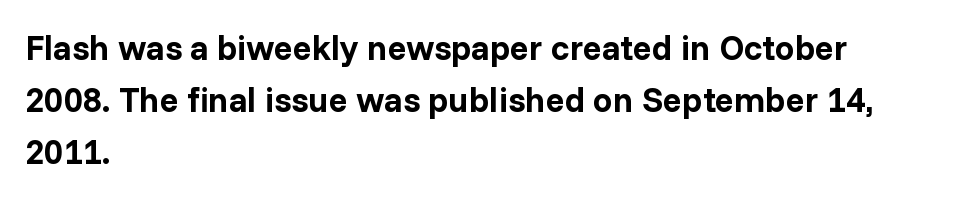
Alignment: flush left. Heft: maximum for text — a bold. The block of text has a typical density, with ordinary space between rows. The gap between lines stays unmarked.
